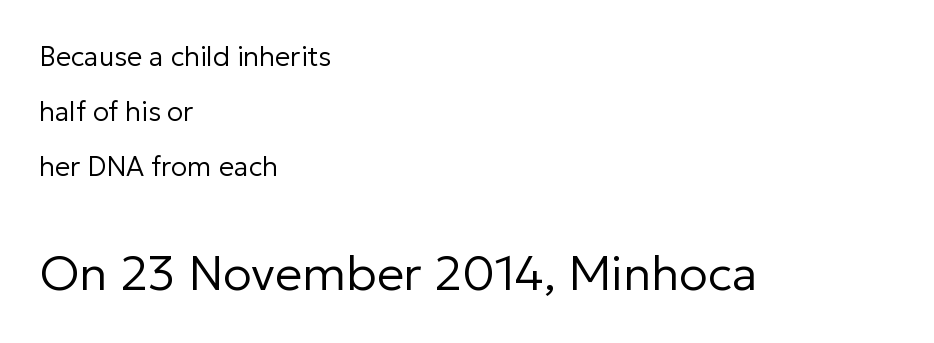
Each word holds together tightly as a unit, with standard inter-letter gaps. The second block has been scaled up relative to the first. Loosely led — the rows are spread out. Stem width sits at or under what a default text font uses.
